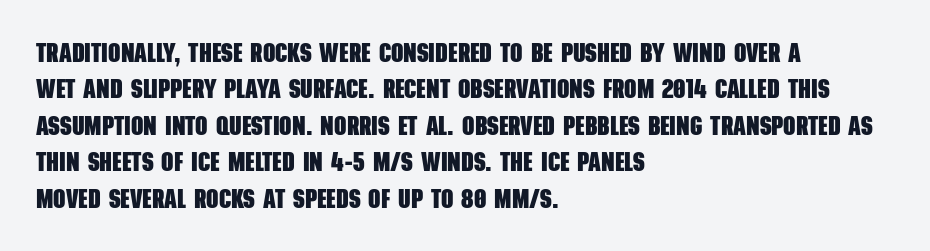
Quick note: interline space is typical. Quick note: underline off. If you drew a ruler down the left edge, every line would touch it. How are the letters spaced? Ordinarily, with no added tracking. Weight: bold.
